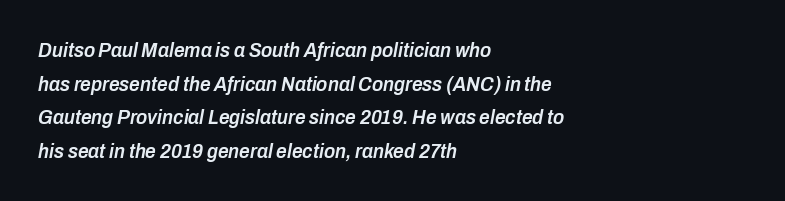
The typography opts for an oblique posture over an upright one. Each word holds together tightly as a unit, with standard inter-letter gaps. The words here are not underlined. One-word summary of the alignment: left. Interline gaps are of average width in this sample.
